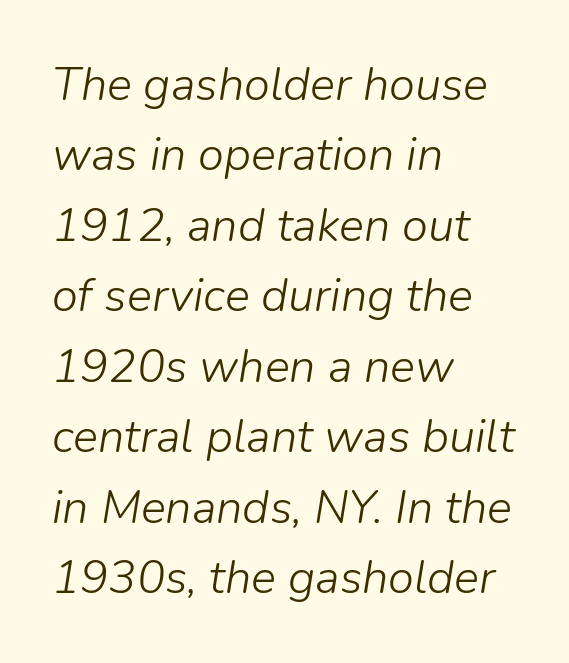
Q: Is the text bold? A: No.
Q: Is the text italic (slanted)? A: Yes, it leans right by about 9 degrees.
Q: Is the text underlined? A: No.
Q: How is the paragraph aligned? A: Left-aligned.
Q: Is the spacing between letters normal or unusually wide? A: Normal.
Q: Is the spacing between lines tight, normal or loose? A: Normal.
Q: Width (condensed, normal, or wide)? A: Normal.
Q: Stroke contrast? A: Low.
Q: x-height? A: Medium.
Q: Monospaced? A: No.
